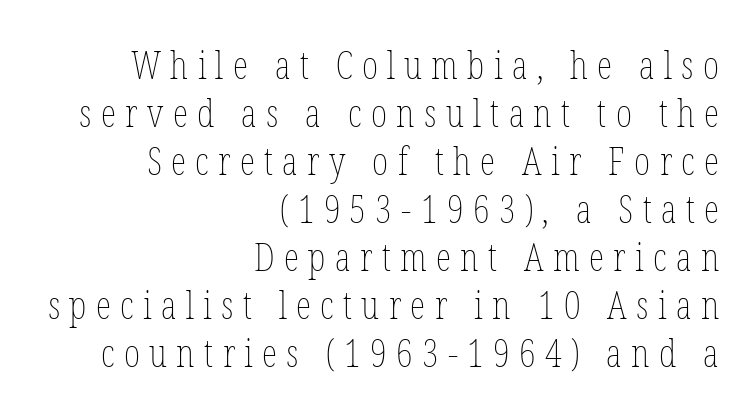
The image shows 39 px thin, condensed type, upright; set right-aligned, line spacing 1.23x, unusually wide letter spacing (+0.24 em), not underlined; low stroke contrast and a medium x-height.
